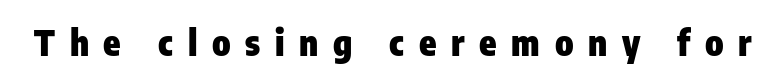
Letter spacing: wide. Quick note: not italic, upright. Is this a fixed-width face? No — the glyphs have proportional, varying widths. The specimen omits any rule beneath the text block's lines.
